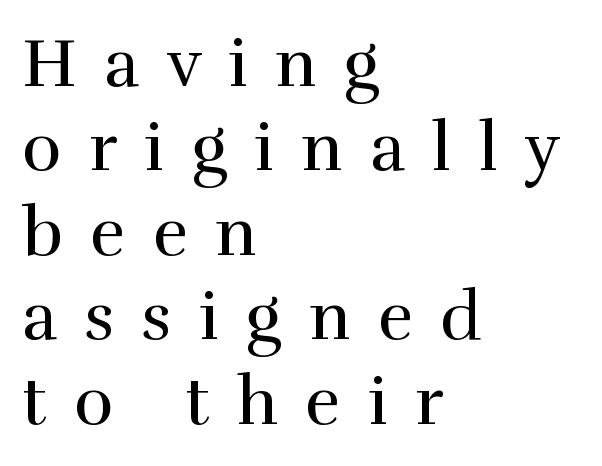
The image shows 67 px regular-weight serif type, upright; set left-aligned, normal line spacing (1.26x), unusually wide letter spacing (+0.41 em), not underlined; a medium x-height.
